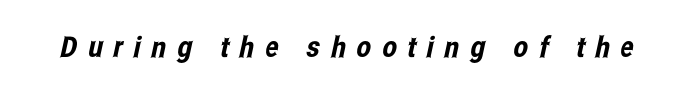
{"serif": "no", "width": "condensed", "stroke_contrast": "low", "x_height": "medium", "monospaced": "no", "underline": "no", "letter_spacing": "wide", "letter_spacing_em": 0.37, "glyph_px": 29}
